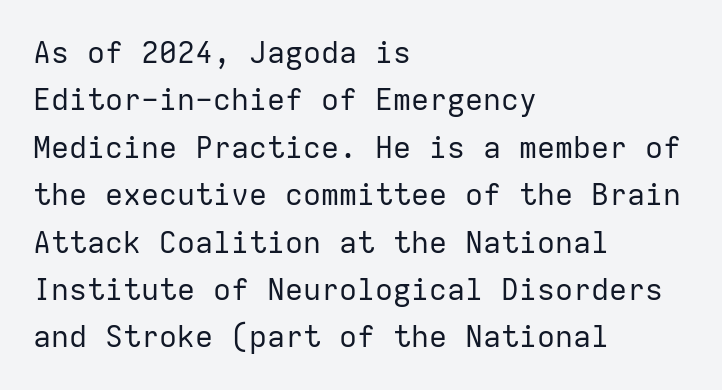
The passage is arranged the way most books set body copy — flush left. No word sits above an underline. A typesetter would mark this as roman, not italic. The typeface has the unassuming heft of standard copy or less. Monospaced: the letters line up in strict vertical columns.
